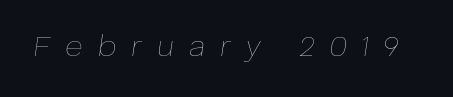
The image shows 30 px thin type, italic (leaning right); set unusually wide letter spacing (+0.5 em), not underlined; low stroke contrast and a medium x-height.
